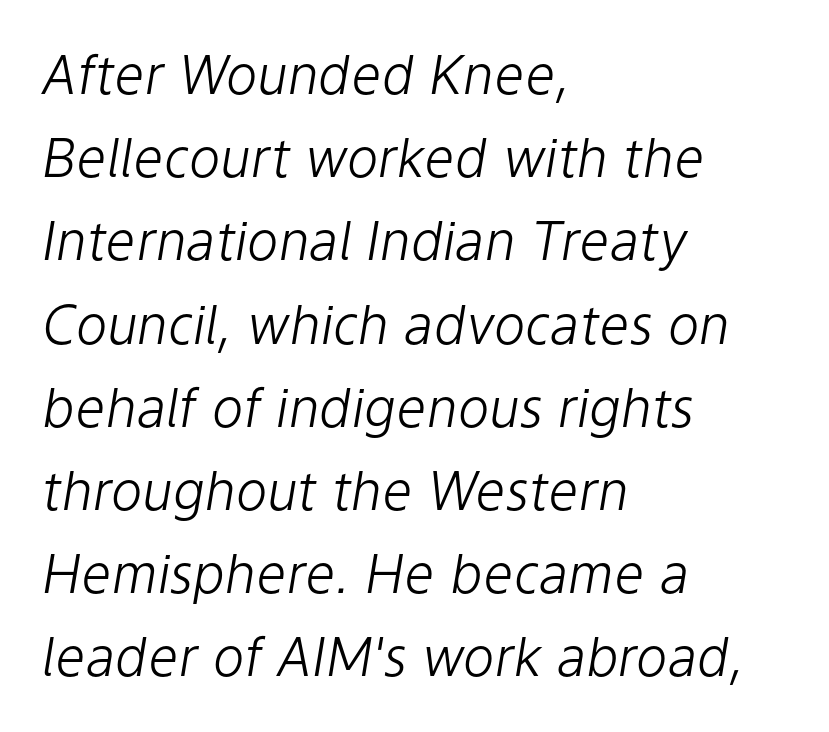
These glyphs show unthickened strokes, regular width or finer. How would I describe the line gaps? Plain and ordinary. Would a proofreader flag this as italicized? Yes. Varying glyph widths throughout — classic text-font behaviour. This sample is left-justified, so line endings fall wherever the words run out. Underlining? Definitely not there.
